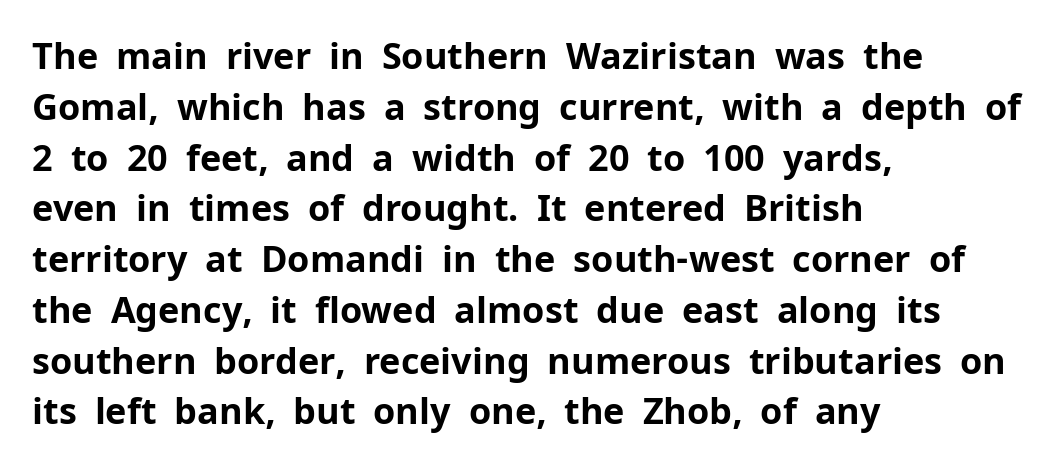
{"serif": "no", "italic": "no", "bold": "yes", "weight": "bold", "width": "normal", "stroke_contrast": "low", "x_height": "medium", "monospaced": "no", "underline": "no", "align": "left", "line_spacing": "normal", "line_spacing_ratio": 1.41, "letter_spacing": "normal", "letter_spacing_em": 0.0, "glyph_px": 36}
